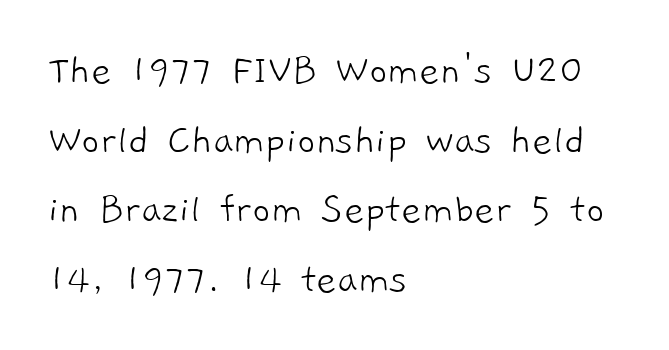
The face looks like a standard text weight, possibly lighter. Underlining? Definitely not there. Glyph-to-glyph distance matches everyday printed text. Each line starts at the same left margin while the right side varies.
